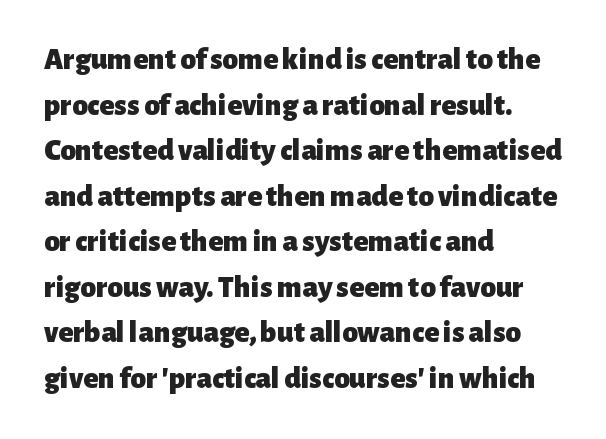
{"serif": "no", "italic": "no", "bold": "yes", "weight": "heavy", "width": "normal", "stroke_contrast": "low", "x_height": "medium", "monospaced": "no", "underline": "no", "align": "left", "line_spacing": "normal", "line_spacing_ratio": 1.47, "letter_spacing": "normal", "letter_spacing_em": 0.0, "glyph_px": 31}
